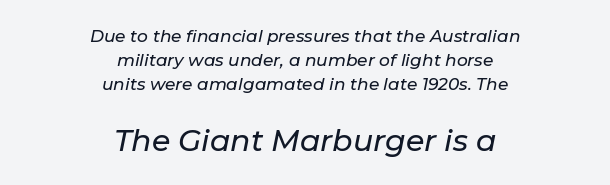
Q: Is the text italic (slanted)? A: Yes, it leans right by about 11 degrees.
Q: Is the text underlined? A: No.
Q: How is the paragraph aligned? A: Centered.
Q: Is the spacing between letters normal or unusually wide? A: Normal.
Q: Is the spacing between lines tight, normal or loose? A: Normal.
Q: Which block of text is set in a larger size, the first (top) or the second (bottom)? A: The second (bottom) one.
Q: Width (condensed, normal, or wide)? A: Normal.
Q: Stroke contrast? A: Low.
Q: x-height? A: Medium.
Q: Monospaced? A: No.
